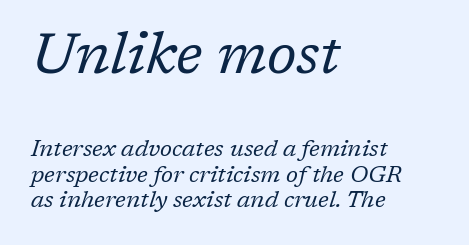
Q: Is the text bold? A: No.
Q: Is the text italic (slanted)? A: Yes, it leans right by about 17 degrees.
Q: Is the typeface a serif or a sans-serif typeface? A: Serif.
Q: Is the text underlined? A: No.
Q: How is the paragraph aligned? A: Left-aligned.
Q: Is the spacing between letters normal or unusually wide? A: Normal.
Q: Is the spacing between lines tight, normal or loose? A: Tight.
Q: Which block of text is set in a larger size, the first (top) or the second (bottom)? A: The first (top) one.
Q: Width (condensed, normal, or wide)? A: Normal.
Q: Stroke contrast? A: Low.
Q: x-height? A: Medium.
Q: Monospaced? A: No.
